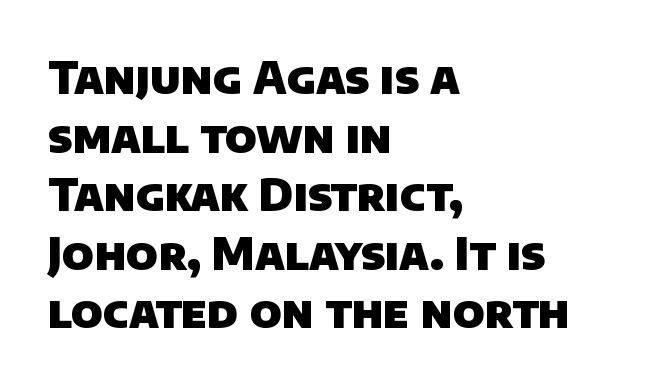
The image shows 44 px heavy sans-serif type; set left-aligned, normal line spacing (1.33x), normal letter spacing, not underlined; low stroke contrast and a large x-height.
